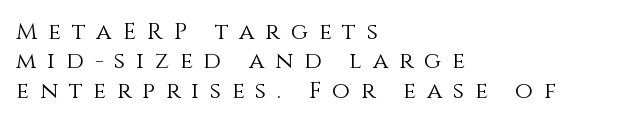
The image shows 23 px text type, upright; set left-aligned, normal line spacing (1.28x), unusually wide letter spacing (+0.48 em), not underlined.
